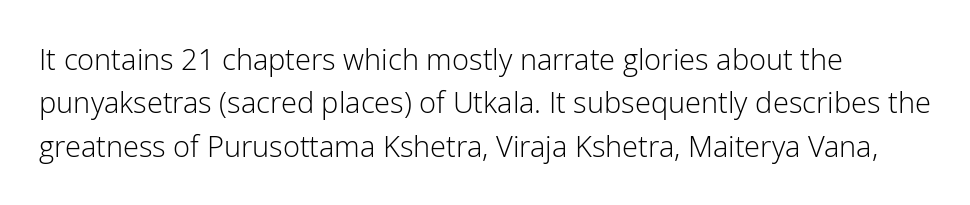
The image shows 29 px light sans-serif type, upright; set normal line spacing (1.5x), normal letter spacing, not underlined; low stroke contrast and a medium x-height.
